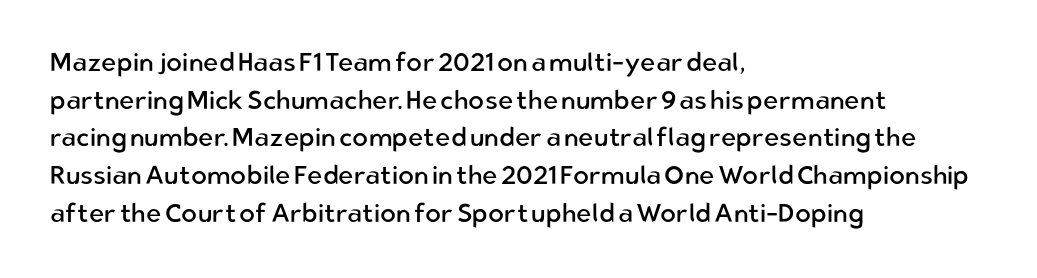
{"italic": "no", "bold": "no", "underline": "no", "align": "left", "line_spacing": "normal", "line_spacing_ratio": 1.45, "letter_spacing": "normal", "letter_spacing_em": 0.0, "glyph_px": 26}
